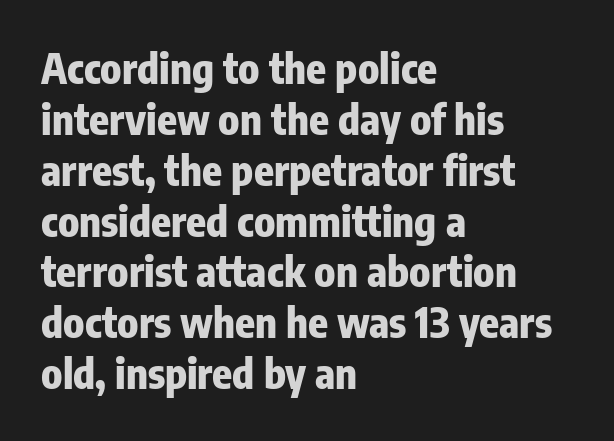
{"serif": "no", "italic": "no", "bold": "yes", "weight": "heavy", "width": "condensed", "stroke_contrast": "low", "x_height": "medium", "monospaced": "no", "underline": "no", "align": "left", "line_spacing_ratio": 1.24, "letter_spacing": "normal", "letter_spacing_em": 0.0, "glyph_px": 41}
